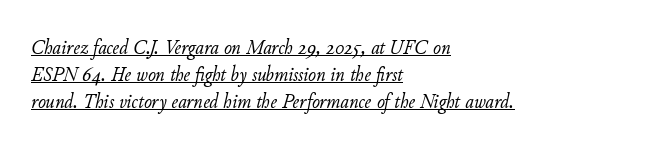
Characters follow at the spacing the type designer built in. Yep, that's italic — everything's leaning. Has an underline been added? It has. No chunkiness to these letters — they're not bold. Regular leading.
